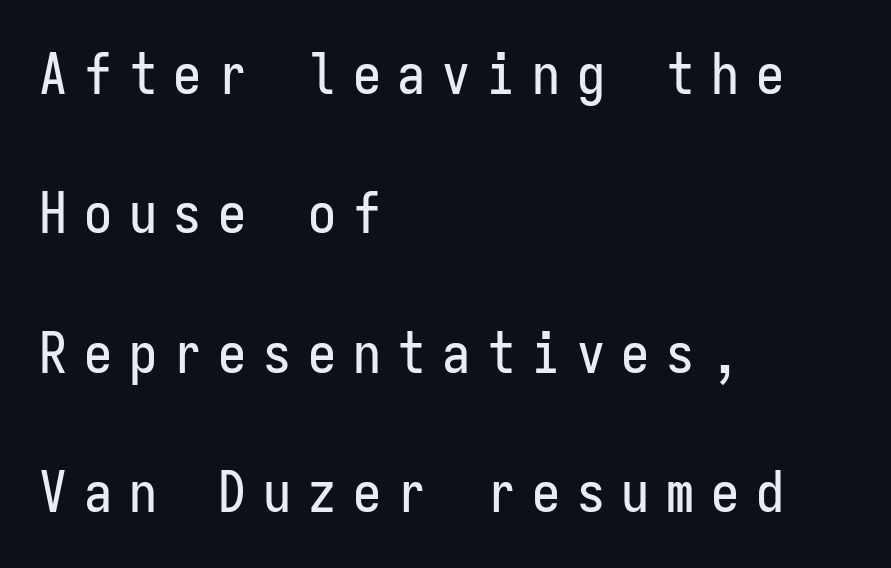
The image shows 56 px condensed sans-serif type, upright, monospaced; set left-aligned, loose line spacing (2.49x), unusually wide letter spacing (+0.3 em), not underlined; low stroke contrast and a medium x-height.
